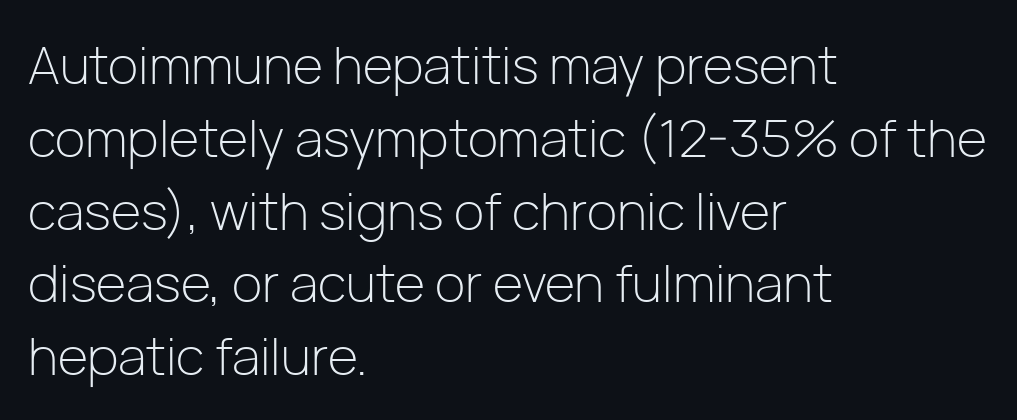
{"serif": "no", "italic": "no", "bold": "no", "weight": "light", "width": "normal", "stroke_contrast": "low", "x_height": "medium", "monospaced": "no", "underline": "no", "align": "left", "line_spacing": "normal", "line_spacing_ratio": 1.4, "letter_spacing": "normal", "letter_spacing_em": 0.0, "glyph_px": 52}
